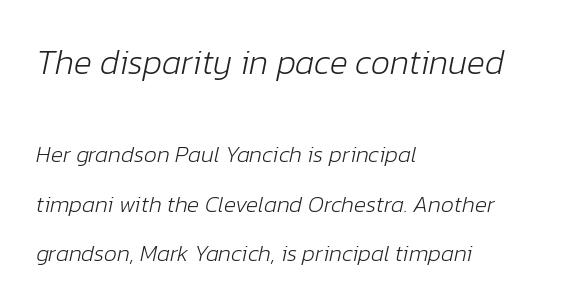
{"italic": "yes", "lean": "right", "slant_degrees": 12, "bold": "no", "weight": "light", "width": "normal", "stroke_contrast": "low", "x_height": "medium", "monospaced": "no", "underline": "no", "align": "left", "line_spacing": "loose", "line_spacing_ratio": 2.15, "letter_spacing": "normal", "letter_spacing_em": 0.0, "larger_block": "first", "size_ratio": 1.48, "glyph_px": 34}
